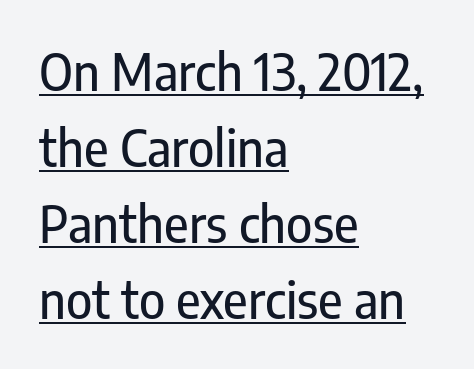
The image shows 50 px condensed sans-serif type, upright; set left-aligned, normal line spacing (1.52x), normal letter spacing, underlined; low stroke contrast and a medium x-height.
